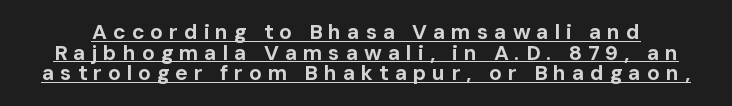
The image shows 21 px bold type, upright; set tight line spacing (0.98x), unusually wide letter spacing (+0.28 em), underlined.
